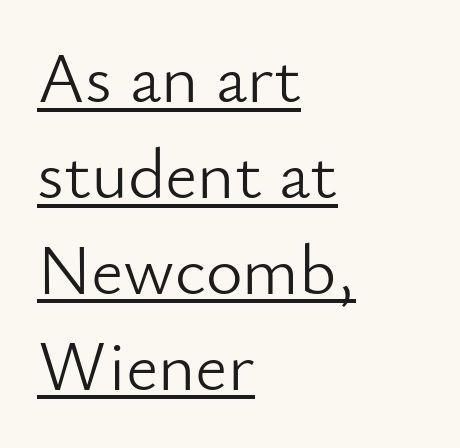
Q: Is the text bold? A: No.
Q: Is the text italic (slanted)? A: No, it is upright.
Q: Is the typeface a serif or a sans-serif typeface? A: Sans-serif.
Q: Is the text underlined? A: Yes.
Q: How is the paragraph aligned? A: Left-aligned.
Q: Is the spacing between letters normal or unusually wide? A: Normal.
Q: Is the spacing between lines tight, normal or loose? A: Normal.
Q: Width (condensed, normal, or wide)? A: Normal.
Q: Stroke contrast? A: Low.
Q: x-height? A: Small.
Q: Monospaced? A: No.
